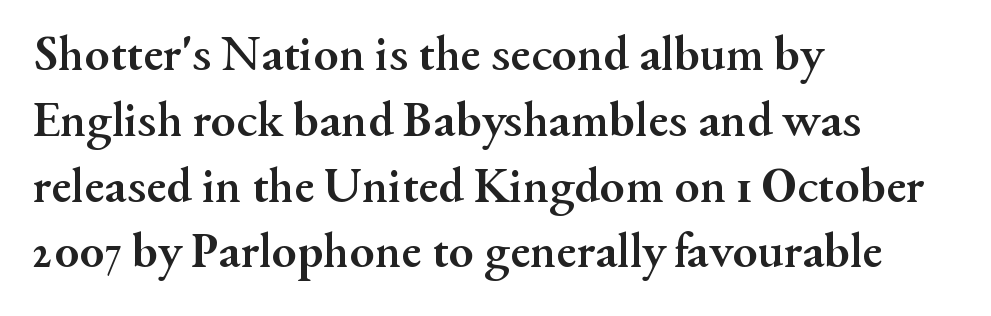
Q: Is the text bold? A: Yes.
Q: Is the text italic (slanted)? A: No, it is upright.
Q: Is the typeface a serif or a sans-serif typeface? A: Serif.
Q: Is the text underlined? A: No.
Q: How is the paragraph aligned? A: Left-aligned.
Q: Is the spacing between letters normal or unusually wide? A: Normal.
Q: Is the spacing between lines tight, normal or loose? A: Normal.
Q: Width (condensed, normal, or wide)? A: Normal.
Q: Stroke contrast? A: Medium.
Q: x-height? A: Small.
Q: Monospaced? A: No.
